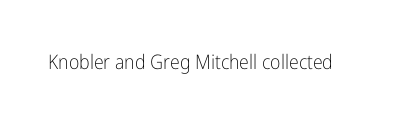
{"italic": "no", "bold": "no", "underline": "no", "letter_spacing": "normal", "letter_spacing_em": 0.0, "glyph_px": 20}
